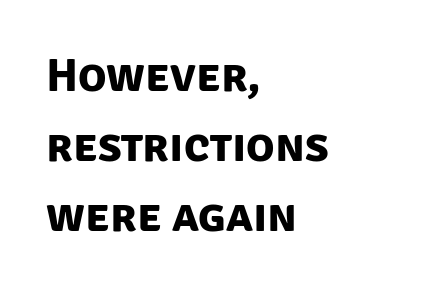
Has an underline been added? It has not. The passage shown is emphatically bold. Tracking value appears to be zero — textbook default spacing. In terms of letterform style, serifs are entirely absent. Each letter keeps its own natural width here, so spacing adapts to shape.
